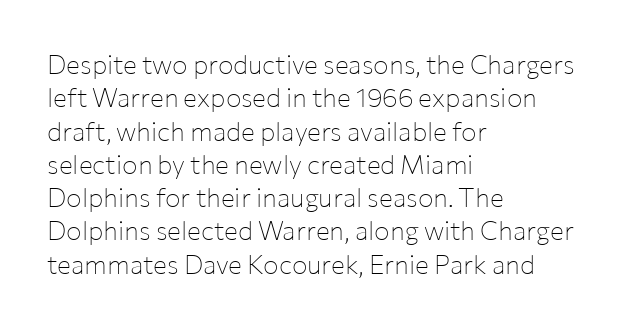
Compared with typical paragraphs, the rows here are spaced about the same. The letters stand straight up with perfectly vertical stems. Short and long lines alike share a common starting point at left. Is the stroke heavy? The answer is a plain regular-or-lighter. In terms of letterspacing, this is plain default setting. Just letters on the line, the space beneath them empty.
